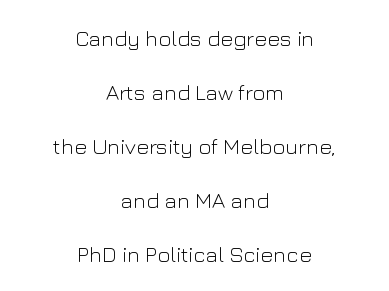
The tracking reads as untouched default to a designer's eye. Typeset on center — no edge is straight. Is the type heavy? It reads as light-to-regular instead. The specimen reads as upright at a glance. This sample trades compactness for vertical openness between lines.
